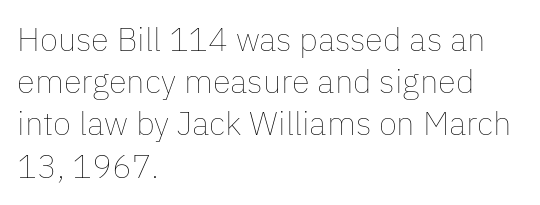
The image shows 33 px thin type, upright; set left-aligned, normal line spacing (1.28x), normal letter spacing, not underlined; low stroke contrast and a medium x-height.
